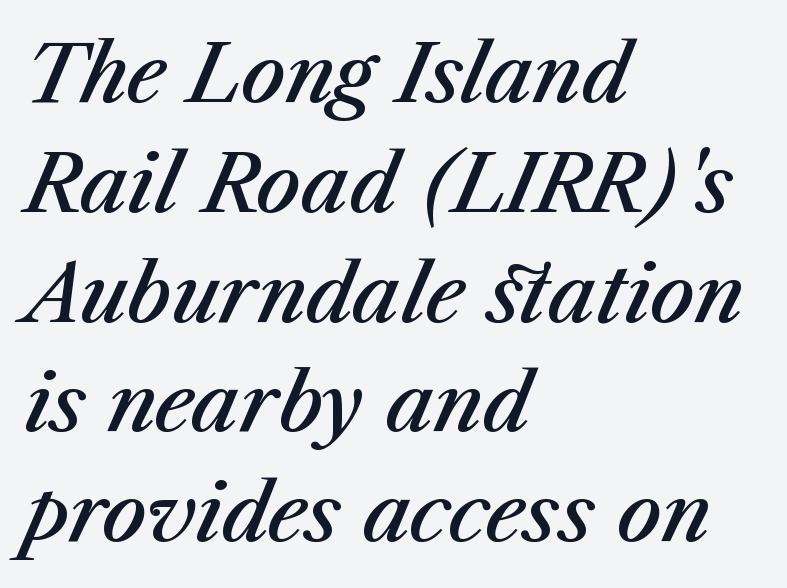
Each row of text sits above clean, open space. Does the leading feel generous? No, just average. Caption: multi-line text, flush left, ragged right. The face used here is proportionally spaced, like ordinary book or web type. The strokes are fattened partway — semibold, not bold. Quick note: italic.
